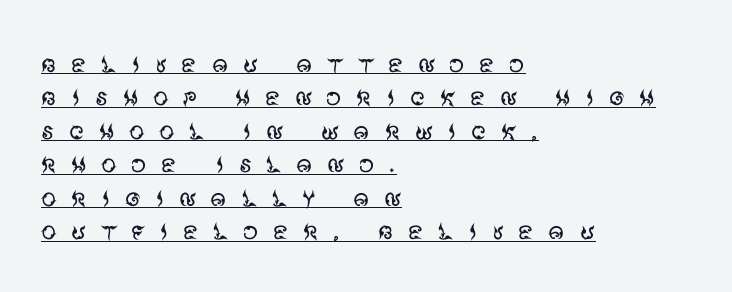
{"serif": "no", "italic": "no", "bold": "no", "weight": "regular", "width": "normal", "stroke_contrast": "medium", "x_height": "large", "monospaced": "no", "underline": "yes", "align": "left", "line_spacing": "tight", "line_spacing_ratio": 1.08, "letter_spacing": "wide", "letter_spacing_em": 0.45, "glyph_px": 31}
